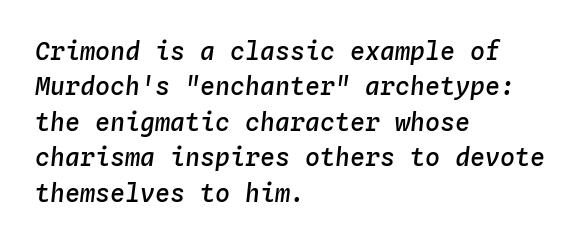
{"italic": "yes", "lean": "right", "slant_degrees": 4, "bold": "semi", "underline": "no", "align": "left", "line_spacing": "normal", "line_spacing_ratio": 1.42, "letter_spacing": "normal", "letter_spacing_em": 0.0, "glyph_px": 25}
